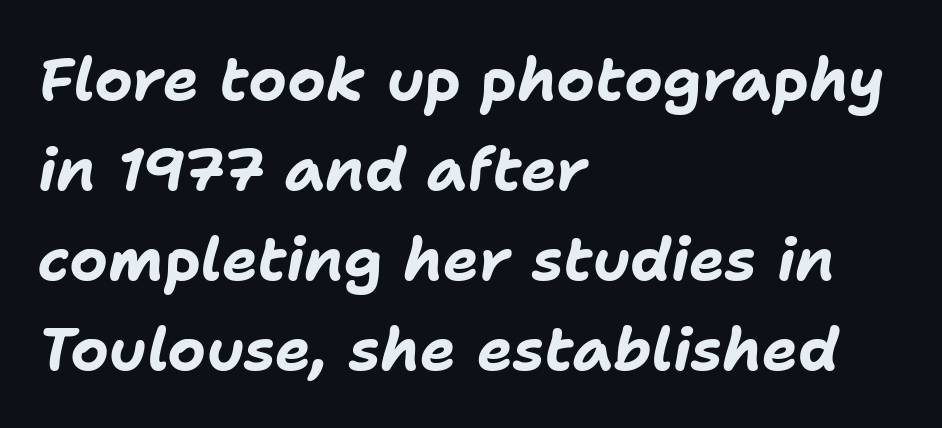
{"italic": "yes", "lean": "right", "slant_degrees": 11, "bold": "yes", "weight": "bold", "width": "normal", "stroke_contrast": "low", "x_height": "medium", "monospaced": "no", "underline": "no", "align": "left", "line_spacing": "normal", "line_spacing_ratio": 1.5, "letter_spacing": "normal", "letter_spacing_em": 0.0, "glyph_px": 60}
